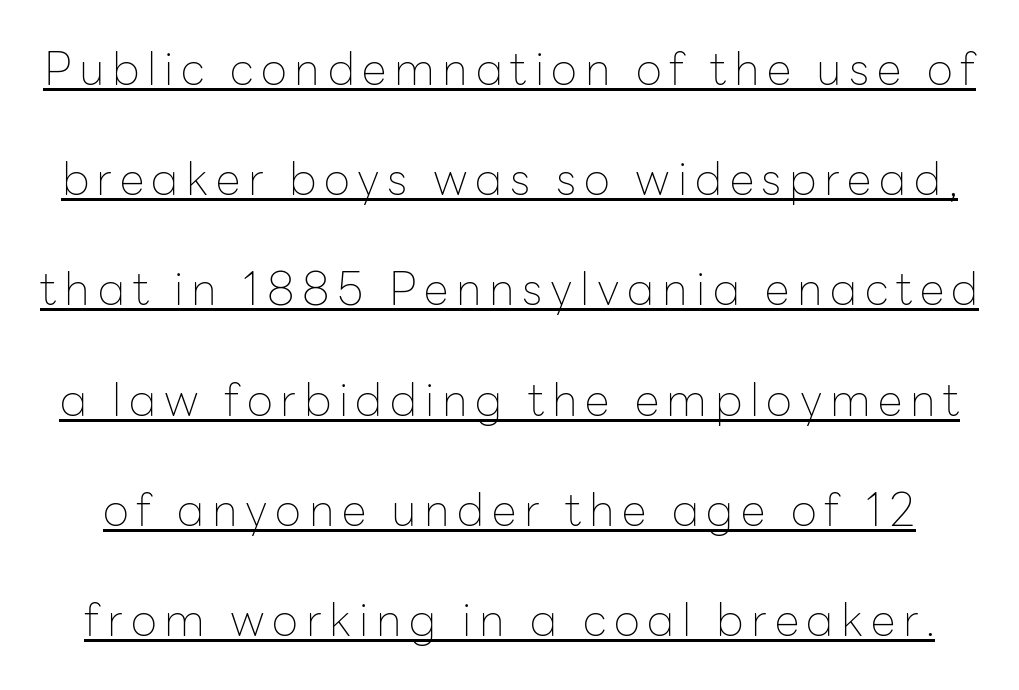
Q: Is the text bold? A: No.
Q: Is the text italic (slanted)? A: No, it is upright.
Q: Is the typeface a serif or a sans-serif typeface? A: Sans-serif.
Q: Is the text underlined? A: Yes.
Q: Is the spacing between lines tight, normal or loose? A: Loose.
Q: Width (condensed, normal, or wide)? A: Normal.
Q: Stroke contrast? A: Low.
Q: x-height? A: Medium.
Q: Monospaced? A: No.
